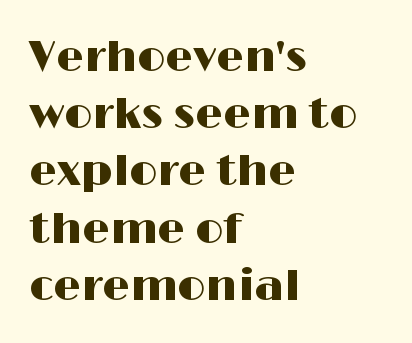
{"serif": "no", "italic": "no", "width": "wide", "stroke_contrast": "high", "x_height": "medium", "monospaced": "no", "underline": "no", "align": "left", "line_spacing": "normal", "line_spacing_ratio": 1.3, "letter_spacing": "normal", "letter_spacing_em": 0.0, "glyph_px": 44}
